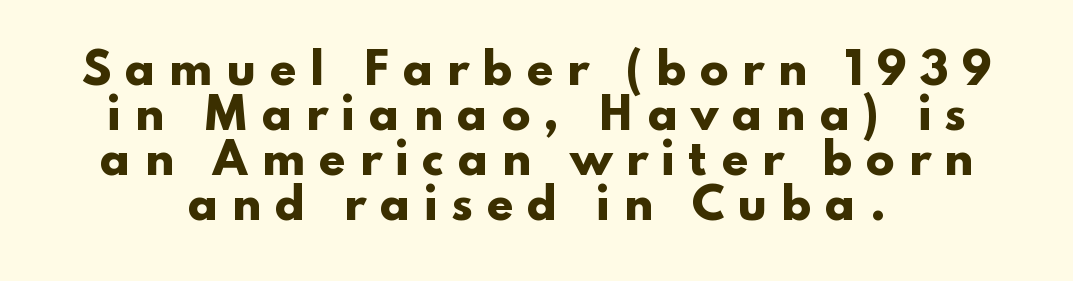
Spacing verdict: proportional, widths tailored to each character. Unlike italic type, these characters show no tilt at all. Unlike a traditional serif, this face leaves its strokes unadorned. The sample has been set heavy, in full bold. The letterforms stand isolated, each surrounded by extra space. Vertically, the passage feels compressed, each row crowding the next.
